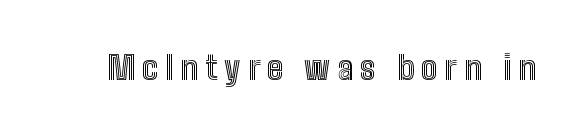
Any mark beneath the type? The region is blank. Ascenders rise straight up at ninety degrees. The passage shown is typed in a proportional face where columns would drift. Does extra space separate the letters? Yes, quite a lot of it.
